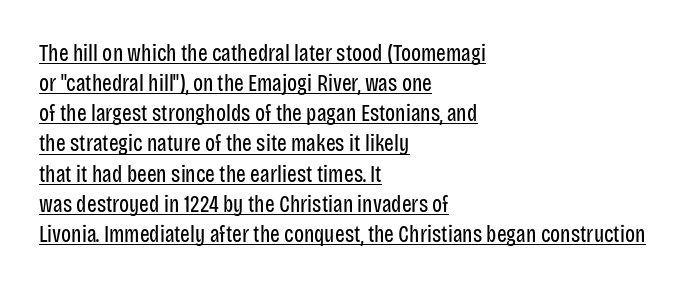
Stems and bowls with no extra thickness — not bold. Look at the tracking — it's just the regular setting, nothing added. What decoration does the sample have? An underline. No italicization has been applied; the sample stays upright. Reading down the column, the eye jumps a familiar distance to each next line. These lines stack with their left ends in a neat column.
